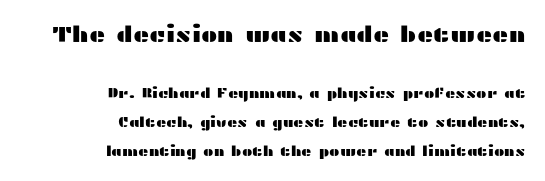
Q: Is the text italic (slanted)? A: No, it is upright.
Q: Is the text underlined? A: No.
Q: How is the paragraph aligned? A: Right-aligned.
Q: Is the spacing between letters normal or unusually wide? A: Normal.
Q: Is the spacing between lines tight, normal or loose? A: Loose.
Q: Which block of text is set in a larger size, the first (top) or the second (bottom)? A: The first (top) one.
